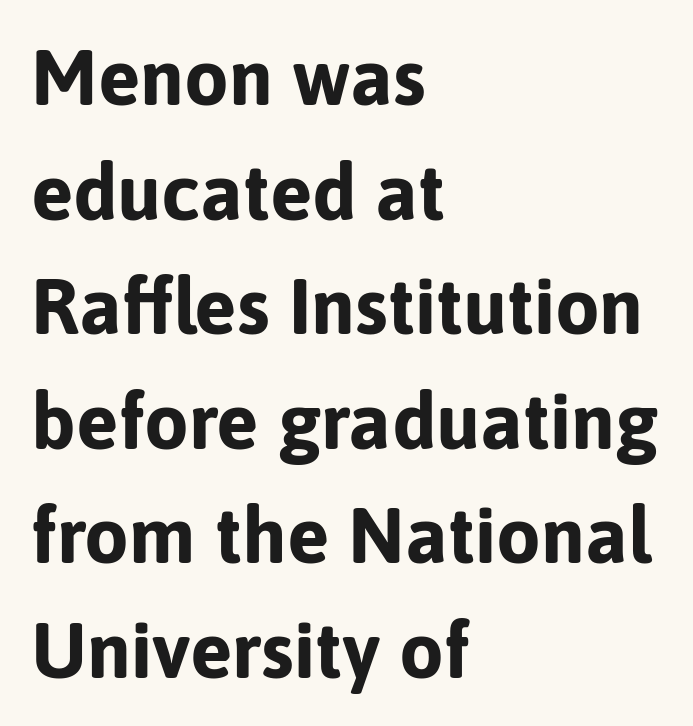
Leftover space on each line is placed entirely after the last word. This sample has the flowing, uneven cadence of proportional lettering. The space between consecutive lines is moderate. Glance below the letters and you will spot only blank space.
